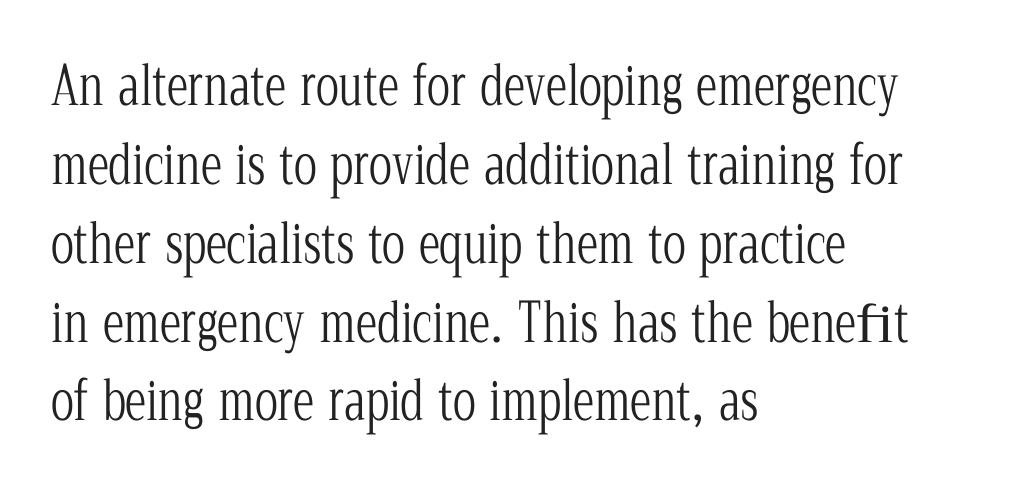
Q: Is the text bold? A: No.
Q: Is the text italic (slanted)? A: No, it is upright.
Q: Is the typeface a serif or a sans-serif typeface? A: Serif.
Q: Is the text underlined? A: No.
Q: How is the paragraph aligned? A: Left-aligned.
Q: Is the spacing between letters normal or unusually wide? A: Normal.
Q: Is the spacing between lines tight, normal or loose? A: Normal.
Q: Width (condensed, normal, or wide)? A: Condensed.
Q: Stroke contrast? A: Low.
Q: x-height? A: Medium.
Q: Monospaced? A: No.
